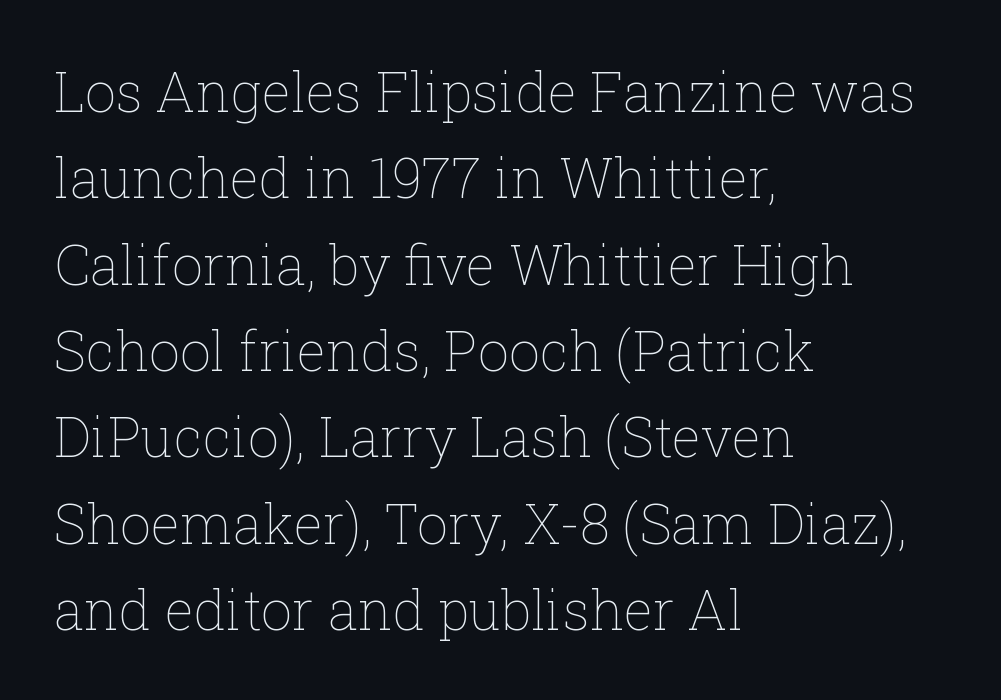
Q: Is the text bold? A: No.
Q: Is the text italic (slanted)? A: No, it is upright.
Q: Is the text underlined? A: No.
Q: How is the paragraph aligned? A: Left-aligned.
Q: Is the spacing between letters normal or unusually wide? A: Normal.
Q: Is the spacing between lines tight, normal or loose? A: Normal.
Q: Width (condensed, normal, or wide)? A: Normal.
Q: Stroke contrast? A: Low.
Q: x-height? A: Medium.
Q: Monospaced? A: No.
